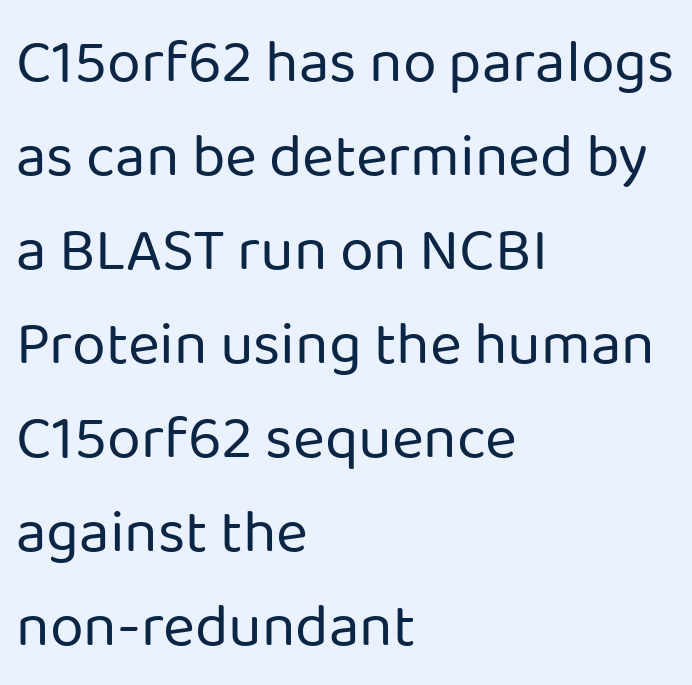
The image shows 61 px regular-weight sans-serif type, upright; set left-aligned, normal line spacing (1.54x), normal letter spacing, not underlined; low stroke contrast and a medium x-height.
